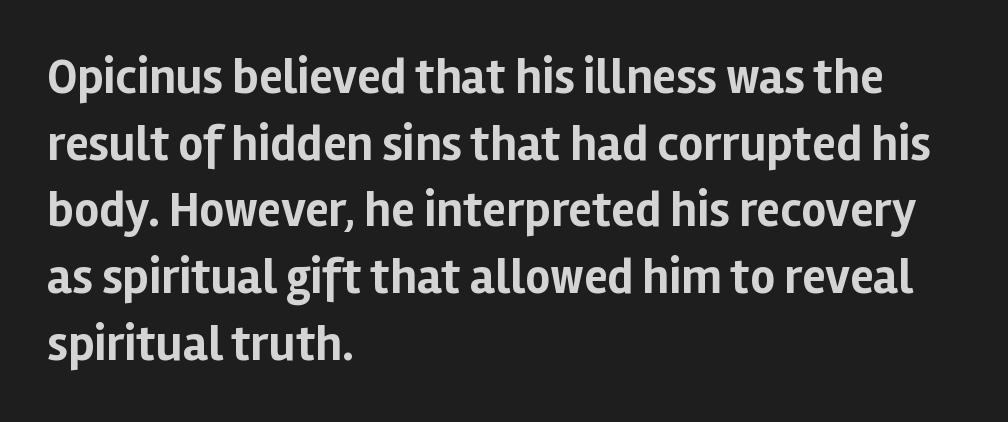
{"serif": "no", "italic": "no", "bold": "yes", "weight": "bold", "width": "normal", "stroke_contrast": "low", "x_height": "medium", "monospaced": "no", "underline": "no", "align": "left", "line_spacing": "normal", "line_spacing_ratio": 1.36, "letter_spacing": "normal", "letter_spacing_em": 0.0, "glyph_px": 49}
